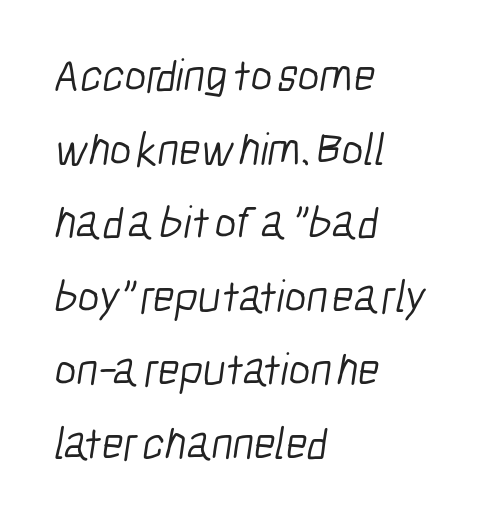
Q: Is the text bold? A: No.
Q: Is the typeface a serif or a sans-serif typeface? A: Sans-serif.
Q: Is the text underlined? A: No.
Q: How is the paragraph aligned? A: Left-aligned.
Q: Is the spacing between letters normal or unusually wide? A: Normal.
Q: Is the spacing between lines tight, normal or loose? A: Normal.
Q: Width (condensed, normal, or wide)? A: Condensed.
Q: Stroke contrast? A: Low.
Q: x-height? A: Medium.
Q: Monospaced? A: No.
